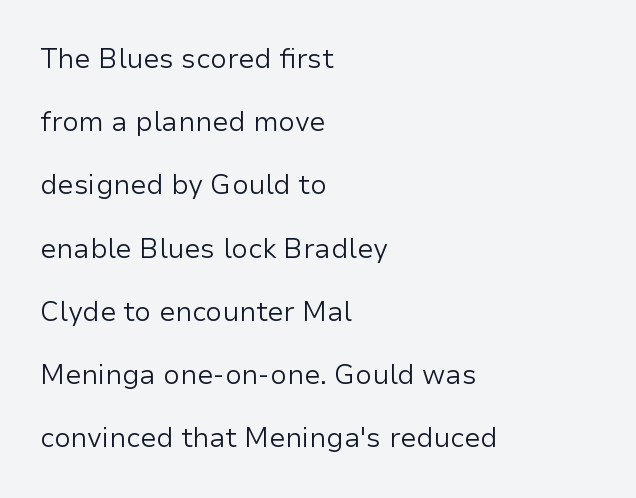
The image shows 27 px text type, upright; set left-aligned, loose line spacing (2.34x), normal letter spacing, not underlined.
